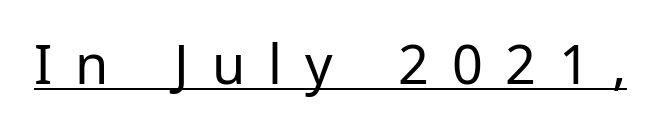
{"serif": "no", "italic": "no", "bold": "no", "weight": "regular", "width": "normal", "stroke_contrast": "low", "x_height": "medium", "monospaced": "no", "underline": "yes", "letter_spacing": "wide", "letter_spacing_em": 0.42, "glyph_px": 54}
